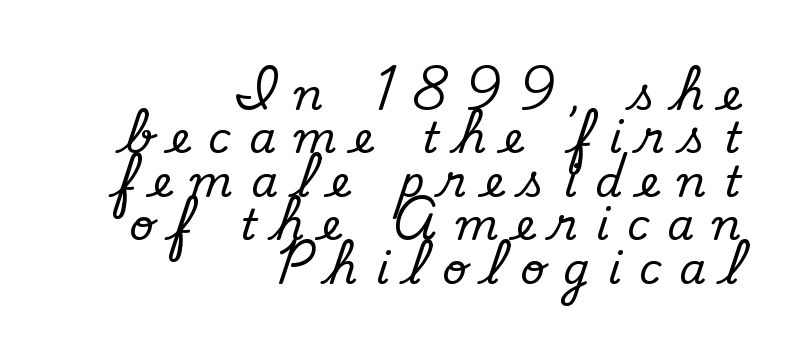
The image shows 43 px regular-weight sans-serif type; set right-aligned, tight line spacing (1.01x), unusually wide letter spacing (+0.42 em), not underlined; low stroke contrast and a small x-height.
